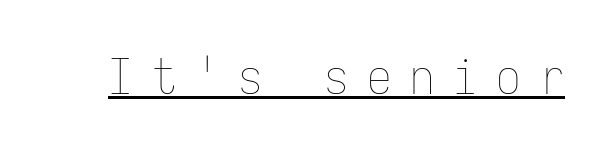
Q: Is the text bold? A: No.
Q: Is the text italic (slanted)? A: No, it is upright.
Q: Is the text underlined? A: Yes.
Q: Is the spacing between letters normal or unusually wide? A: Unusually wide.
Q: Width (condensed, normal, or wide)? A: Condensed.
Q: Stroke contrast? A: Low.
Q: x-height? A: Medium.
Q: Monospaced? A: Yes.
